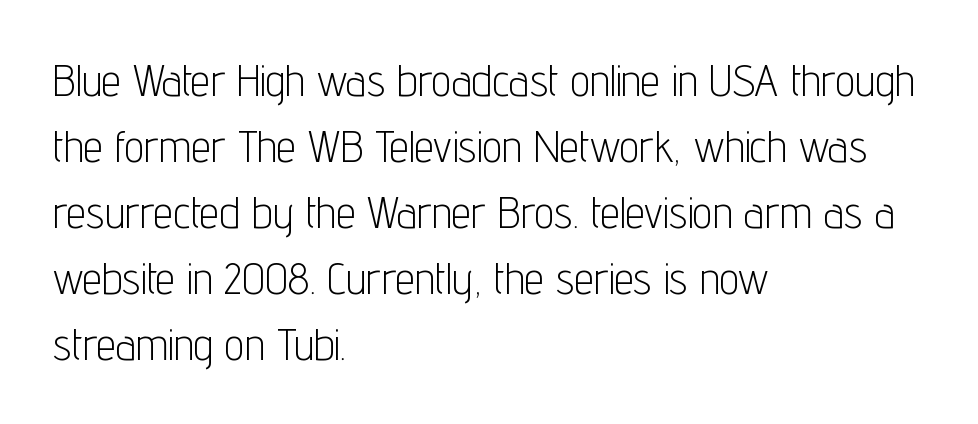
{"serif": "no", "italic": "no", "bold": "no", "weight": "light", "width": "condensed", "stroke_contrast": "low", "x_height": "medium", "monospaced": "no", "underline": "no", "align": "left", "line_spacing": "normal", "line_spacing_ratio": 1.5, "letter_spacing": "normal", "letter_spacing_em": 0.0, "glyph_px": 44}
